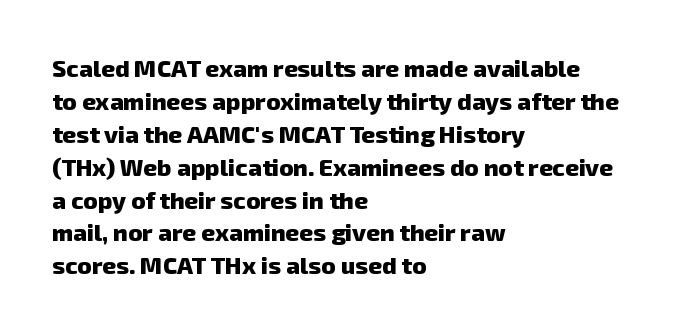
Short note: letters normally spaced. Interline gaps are of average width in this sample. Weight check: bold — yes, fully. Descenders are the only things crossing below the line.
